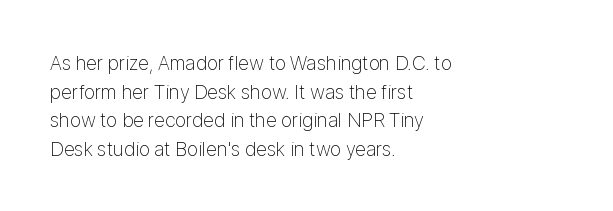
{"italic": "no", "bold": "no", "underline": "no", "align": "left", "line_spacing": "normal", "line_spacing_ratio": 1.43, "letter_spacing": "normal", "letter_spacing_em": 0.0, "glyph_px": 20}
